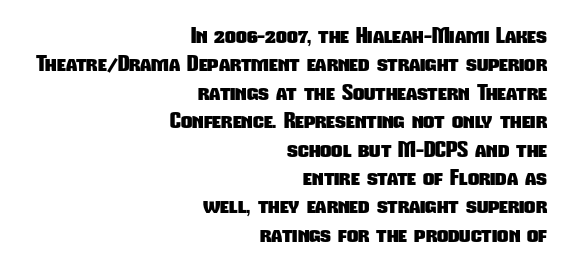
Q: Is the text bold? A: Yes.
Q: Is the text underlined? A: No.
Q: How is the paragraph aligned? A: Right-aligned.
Q: Is the spacing between letters normal or unusually wide? A: Normal.
Q: Is the spacing between lines tight, normal or loose? A: Normal.
